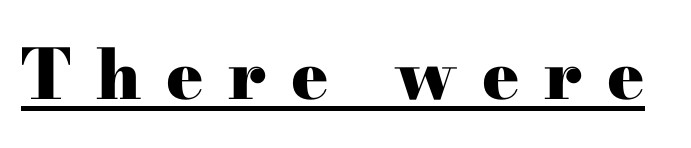
Q: Is the text bold? A: Yes.
Q: Is the text italic (slanted)? A: No, it is upright.
Q: Is the typeface a serif or a sans-serif typeface? A: Serif.
Q: Is the text underlined? A: Yes.
Q: Is the spacing between letters normal or unusually wide? A: Unusually wide.
Q: Width (condensed, normal, or wide)? A: Wide.
Q: Stroke contrast? A: High.
Q: x-height? A: Small.
Q: Monospaced? A: No.
